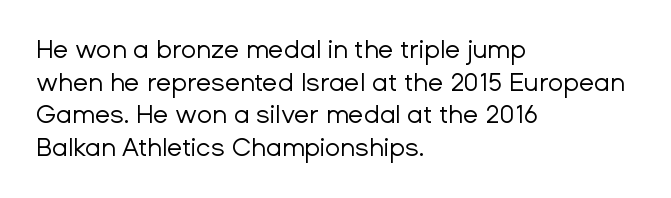
{"italic": "no", "bold": "no", "underline": "no", "align": "left", "line_spacing": "normal", "line_spacing_ratio": 1.31, "letter_spacing": "normal", "letter_spacing_em": 0.0, "glyph_px": 25}
